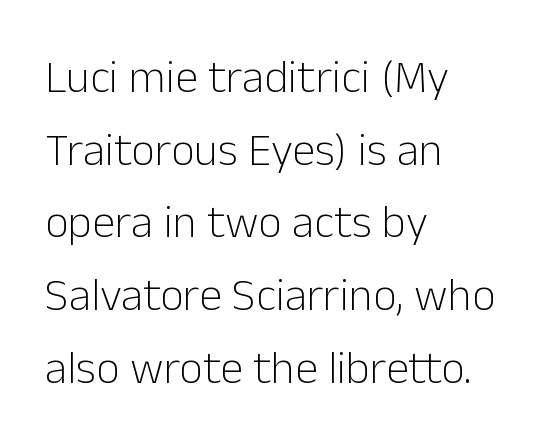
The image shows 46 px light sans-serif type, upright; set left-aligned, normal line spacing (1.58x), normal letter spacing, not underlined; low stroke contrast and a medium x-height.
